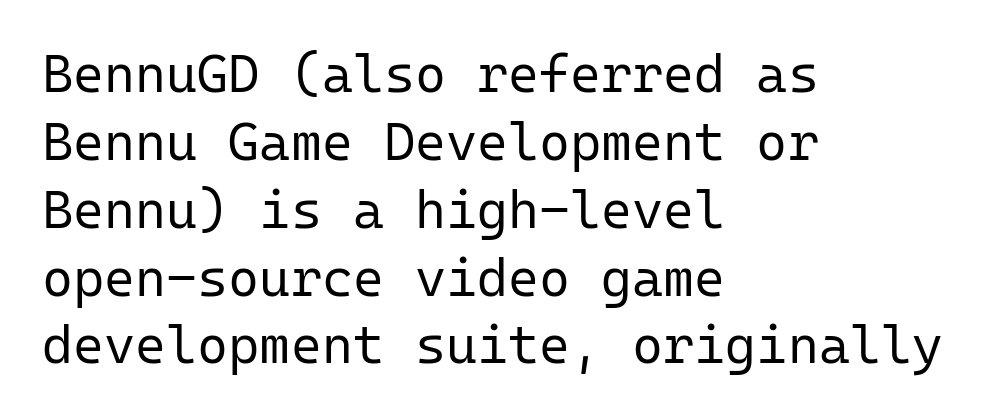
Posture: straight, roman, zero tilt. Default kerning and tracking; the words read as compact shapes. Is this a fixed-width face? Yes — each glyph sits in an identical cell. The lines sit at an ordinary, default distance from one another. A classic flush-left, rag-right setting is used for this passage.
